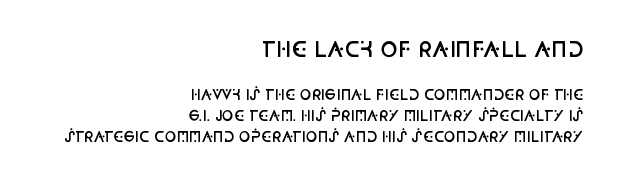
This is moderately heavy type, rendered in semibold. Compared with typical paragraphs, the rows here are spaced about the same. When letters stand straight like this, we call the style roman or upright. Horizontal alignment here is rightward, an uncommon choice for prose. Words float on clear page, feet unadorned. Students, note that the glyphs here touch the page at normal intervals.
